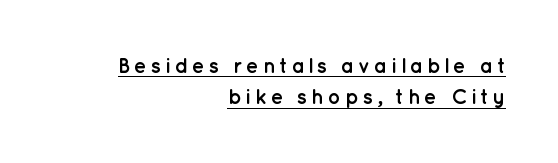
Q: Is the text bold? A: Yes.
Q: Is the text italic (slanted)? A: No, it is upright.
Q: Is the text underlined? A: Yes.
Q: How is the paragraph aligned? A: Right-aligned.
Q: Is the spacing between lines tight, normal or loose? A: Normal.
